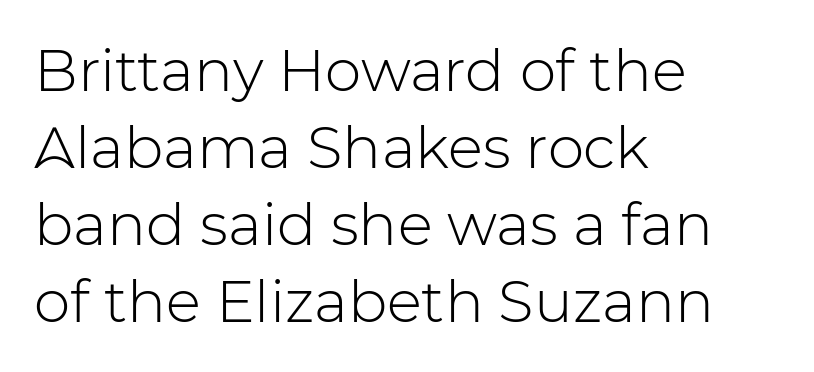
The image shows 58 px light sans-serif type, upright; set left-aligned, normal line spacing (1.33x), normal letter spacing, not underlined; low stroke contrast and a medium x-height.
